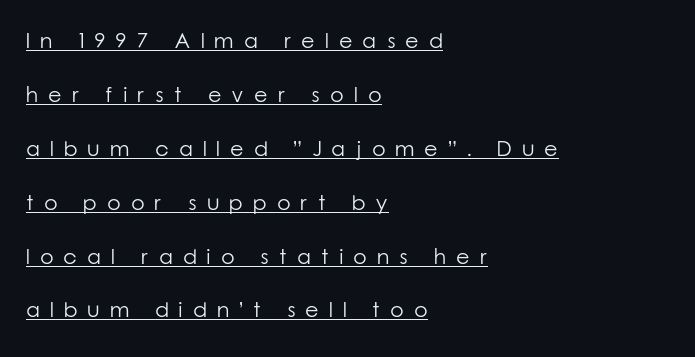
{"italic": "no", "bold": "no", "underline": "yes", "align": "left", "line_spacing": "loose", "line_spacing_ratio": 2.45, "letter_spacing": "wide", "letter_spacing_em": 0.45, "glyph_px": 22}
